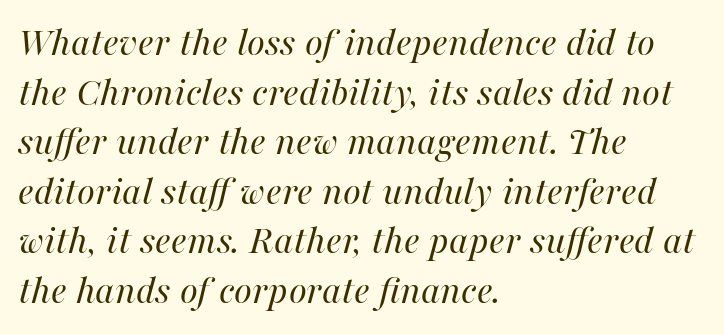
Alignment: flush left. Beneath every word, the page is bare. There's an unmistakable incline to the writing here. Character widths vary here, with narrow letters taking less room than wide ones. Is the type heavy? It reads as light-to-regular instead. Observe the ordinary spacing: letters are neighbours, not strangers.
